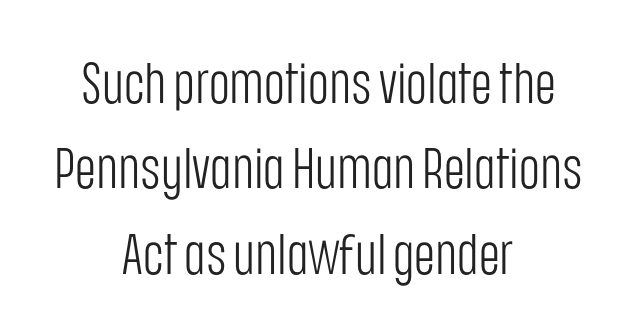
Note the varied advance widths — an 'i' is clearly narrower than an 'm'. Default kerning and tracking; the words read as compact shapes. Leading matches the norm, producing a regular column. These glyphs show unthickened strokes, regular width or finer. Nobody drew a line under any word here.
